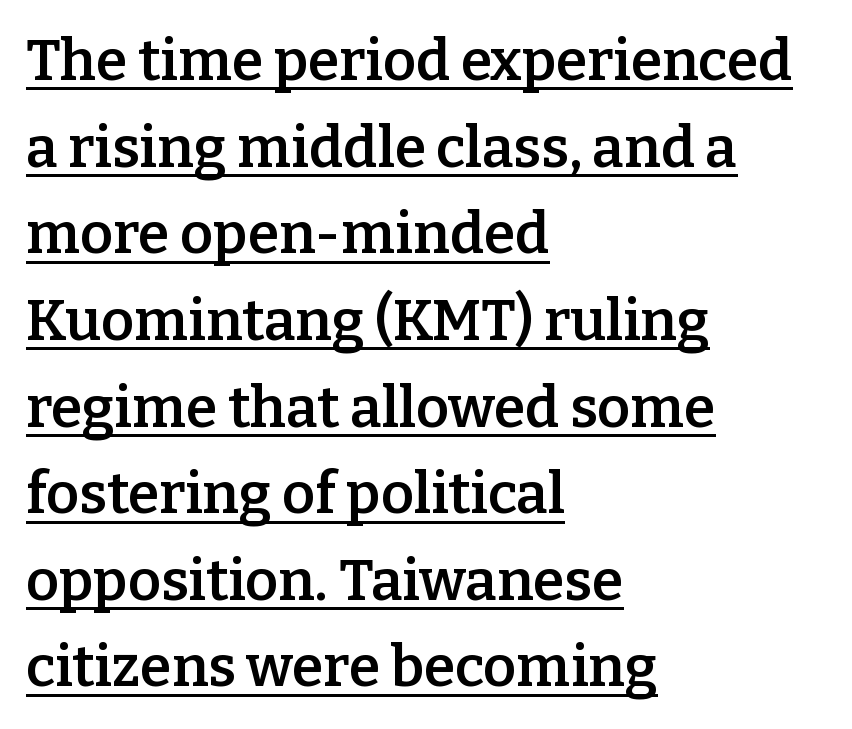
{"serif": "yes", "italic": "no", "bold": "semi", "weight": "semibold", "width": "normal", "stroke_contrast": "low", "x_height": "medium", "monospaced": "no", "underline": "yes", "align": "left", "line_spacing": "normal", "line_spacing_ratio": 1.52, "letter_spacing": "normal", "letter_spacing_em": 0.0, "glyph_px": 57}
